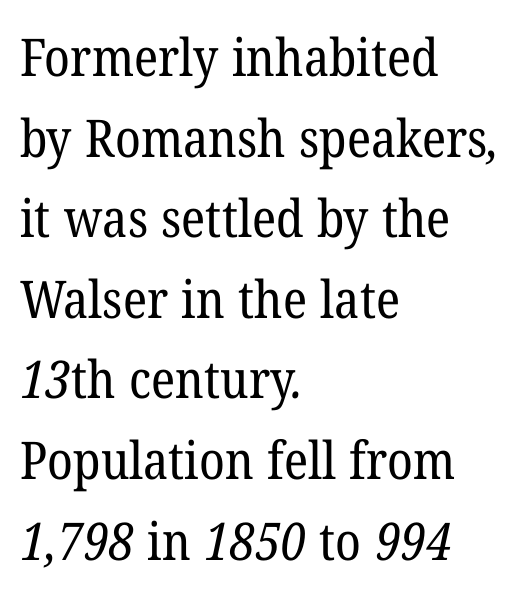
The image shows 52 px regular-weight serif type; set left-aligned, normal line spacing (1.55x), normal letter spacing, not underlined; low stroke contrast and a medium x-height.
